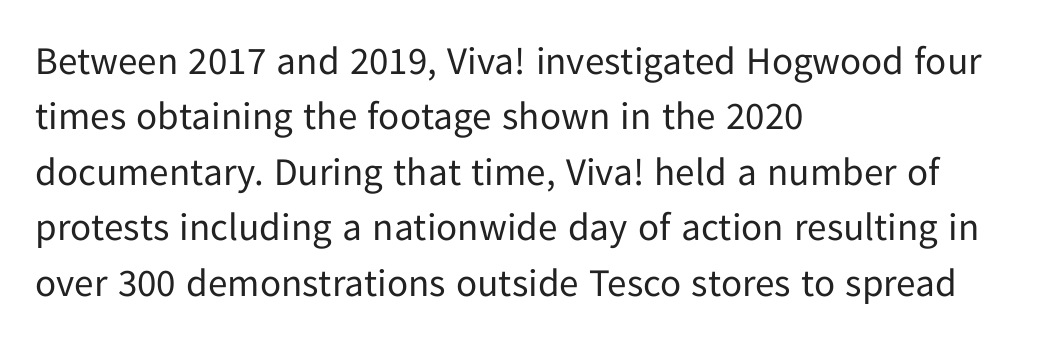
Q: Is the text bold? A: No.
Q: Is the text italic (slanted)? A: No, it is upright.
Q: Is the typeface a serif or a sans-serif typeface? A: Sans-serif.
Q: Is the text underlined? A: No.
Q: How is the paragraph aligned? A: Left-aligned.
Q: Is the spacing between letters normal or unusually wide? A: Normal.
Q: Is the spacing between lines tight, normal or loose? A: Normal.
Q: Width (condensed, normal, or wide)? A: Normal.
Q: Stroke contrast? A: Low.
Q: x-height? A: Medium.
Q: Monospaced? A: No.
